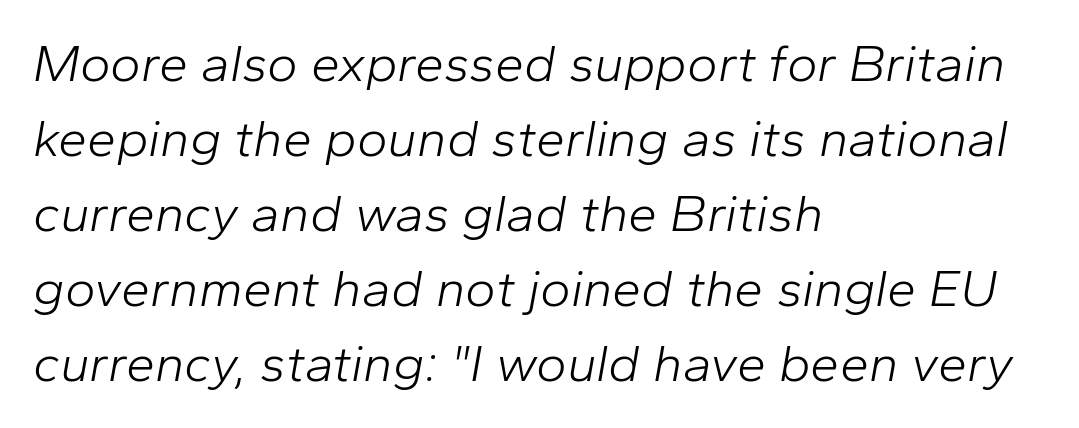
Each letter keeps its own natural width here, so spacing adapts to shape. The leading is moderate, giving the passage an even texture. No extra ink here — the face is not bold. The passage is arranged the way most books set body copy — flush left. This sample uses an oblique cut, with every glyph tilted off the vertical.
